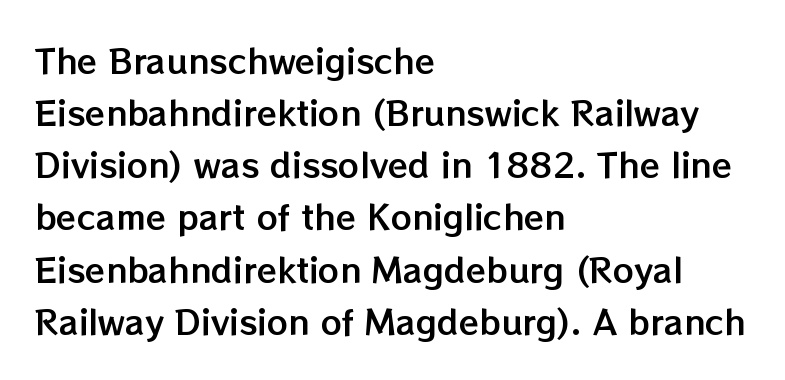
{"italic": "no", "width": "normal", "stroke_contrast": "low", "x_height": "medium", "monospaced": "no", "underline": "no", "align": "left", "line_spacing": "normal", "line_spacing_ratio": 1.58, "letter_spacing": "normal", "letter_spacing_em": 0.0, "glyph_px": 33}
